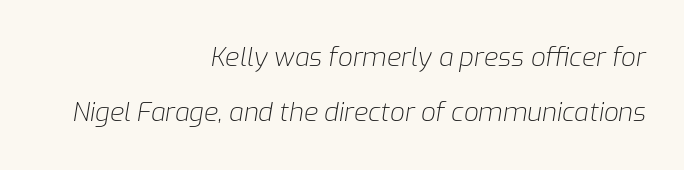
Q: Is the text bold? A: No.
Q: Is the text italic (slanted)? A: Yes, it leans right by about 9 degrees.
Q: Is the text underlined? A: No.
Q: How is the paragraph aligned? A: Right-aligned.
Q: Is the spacing between letters normal or unusually wide? A: Normal.
Q: Is the spacing between lines tight, normal or loose? A: Loose.
